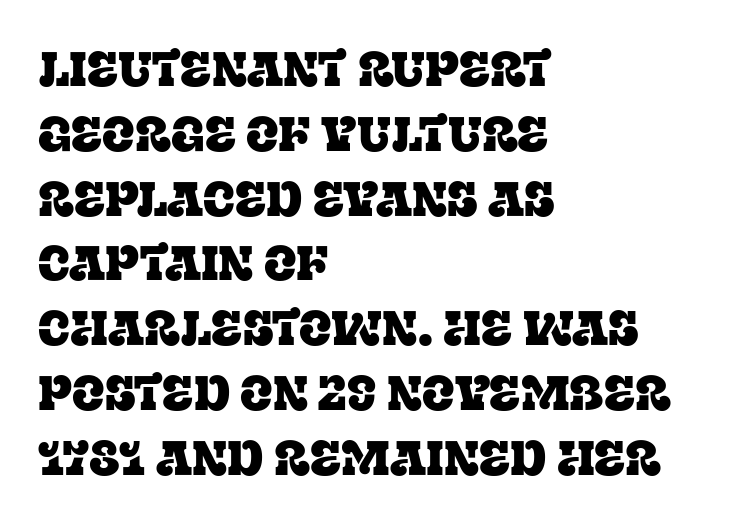
Q: Is the text italic (slanted)? A: No, it is upright.
Q: Is the typeface a serif or a sans-serif typeface? A: Serif.
Q: Is the text underlined? A: No.
Q: How is the paragraph aligned? A: Left-aligned.
Q: Is the spacing between letters normal or unusually wide? A: Normal.
Q: Is the spacing between lines tight, normal or loose? A: Normal.
Q: Width (condensed, normal, or wide)? A: Normal.
Q: Stroke contrast? A: Low.
Q: x-height? A: Large.
Q: Monospaced? A: No.
